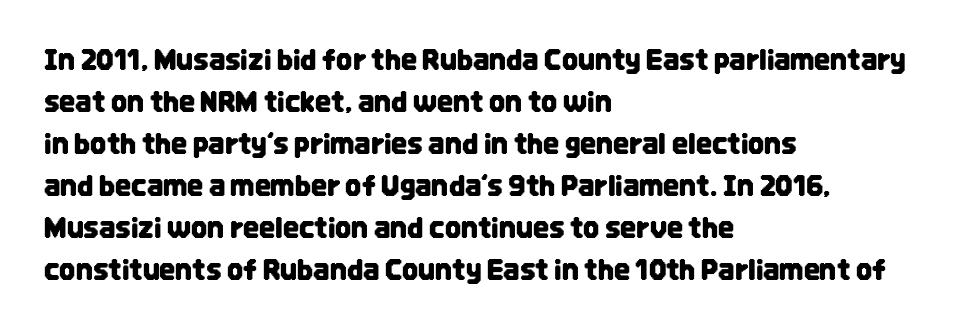
The compositor pushed each line to the left boundary. The axis of the letterforms is exactly vertical. Caption: standard tracking, unaltered. The glyphs are unaccompanied by any horizontal stroke below them. The rendering uses natural spacing where letterforms have individual widths.
